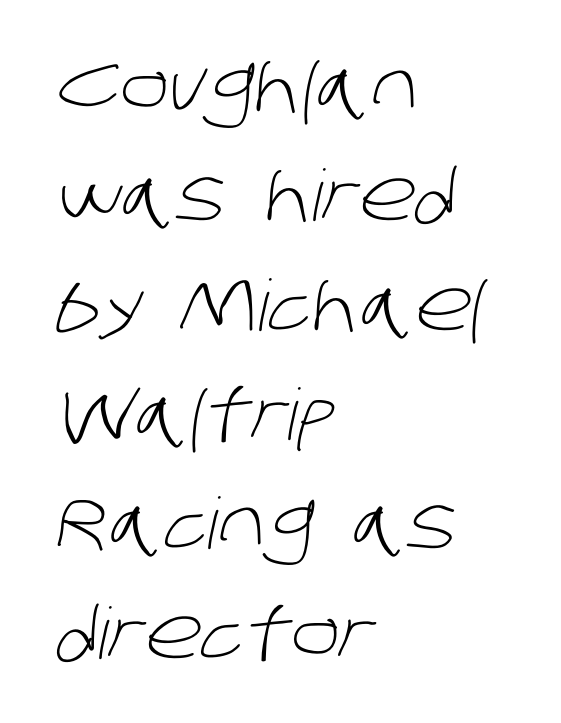
The image shows 71 px light sans-serif type; set left-aligned, normal line spacing (1.54x), normal letter spacing, not underlined; low stroke contrast and a large x-height.
